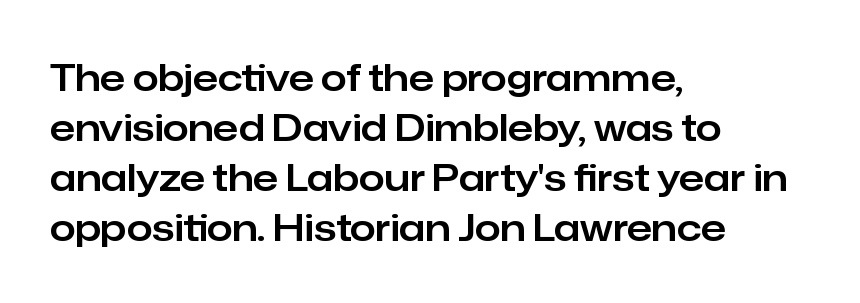
{"serif": "no", "italic": "no", "width": "normal", "stroke_contrast": "low", "x_height": "medium", "monospaced": "no", "underline": "no", "align": "left", "line_spacing": "normal", "line_spacing_ratio": 1.35, "letter_spacing": "normal", "letter_spacing_em": 0.0, "glyph_px": 37}
